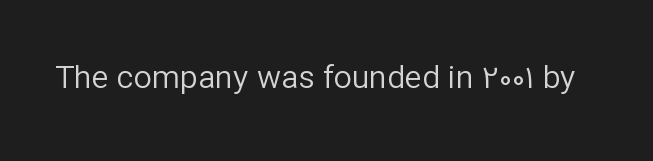
The image shows 32 px regular-weight sans-serif type, upright; set normal letter spacing, not underlined; low stroke contrast and a medium x-height.
